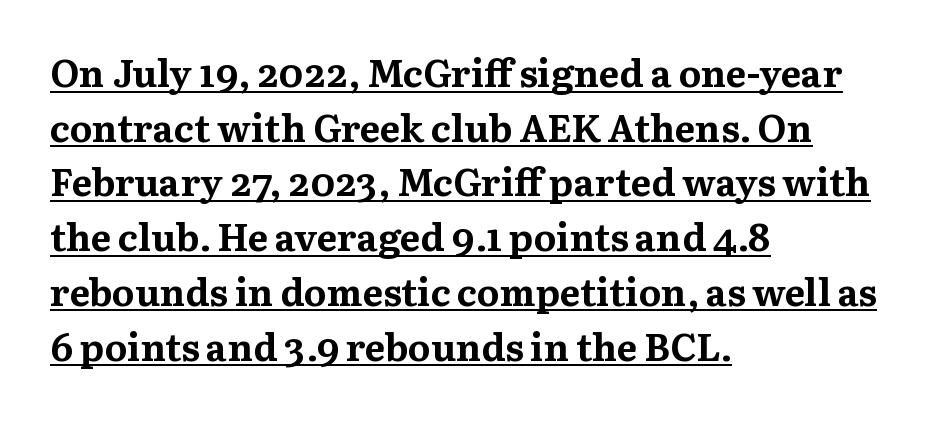
Q: Is the text bold? A: Yes.
Q: Is the text italic (slanted)? A: No, it is upright.
Q: Is the typeface a serif or a sans-serif typeface? A: Serif.
Q: Is the text underlined? A: Yes.
Q: How is the paragraph aligned? A: Left-aligned.
Q: Is the spacing between letters normal or unusually wide? A: Normal.
Q: Is the spacing between lines tight, normal or loose? A: Normal.
Q: Width (condensed, normal, or wide)? A: Normal.
Q: Stroke contrast? A: Medium.
Q: x-height? A: Medium.
Q: Monospaced? A: No.
